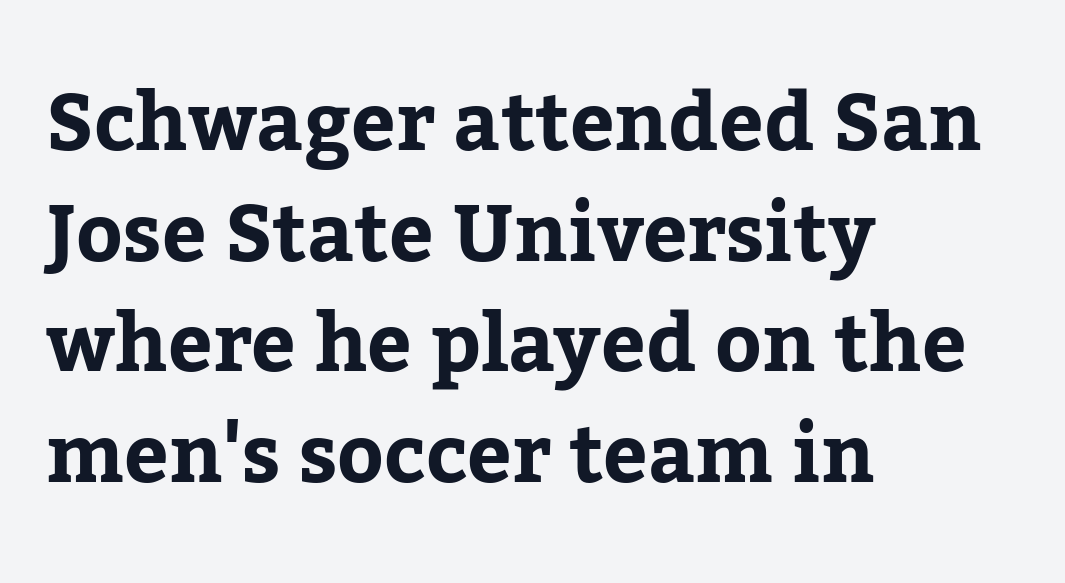
Q: Is the text bold? A: Yes.
Q: Is the text italic (slanted)? A: No, it is upright.
Q: Is the typeface a serif or a sans-serif typeface? A: Serif.
Q: Is the text underlined? A: No.
Q: How is the paragraph aligned? A: Left-aligned.
Q: Is the spacing between letters normal or unusually wide? A: Normal.
Q: Is the spacing between lines tight, normal or loose? A: Normal.
Q: Width (condensed, normal, or wide)? A: Normal.
Q: Stroke contrast? A: Low.
Q: x-height? A: Medium.
Q: Monospaced? A: No.
